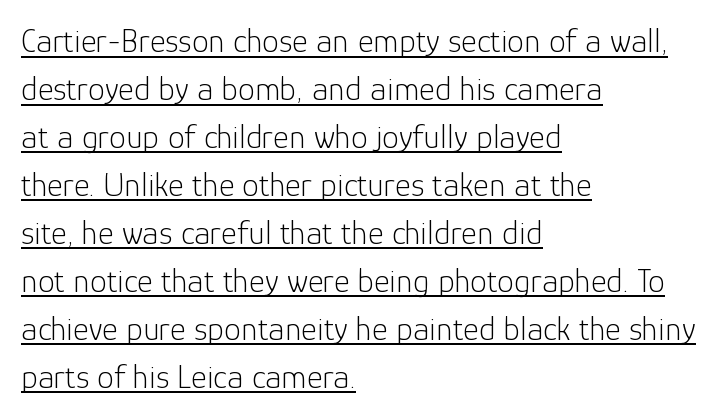
The image shows 34 px light sans-serif type, upright; set left-aligned, normal line spacing (1.41x), normal letter spacing, underlined; low stroke contrast and a medium x-height.
